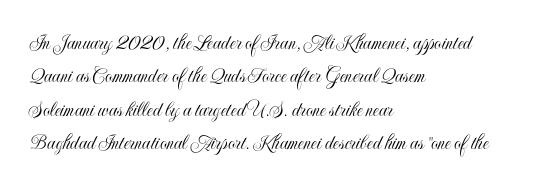
Q: Is the text italic (slanted)? A: Yes.
Q: Is the text underlined? A: No.
Q: How is the paragraph aligned? A: Left-aligned.
Q: Is the spacing between letters normal or unusually wide? A: Normal.
Q: Is the spacing between lines tight, normal or loose? A: Normal.
